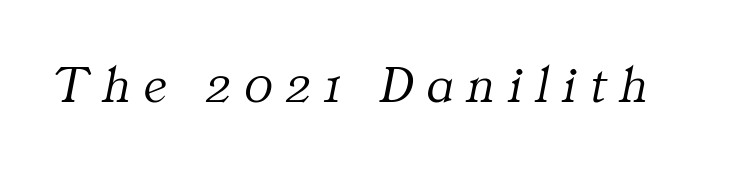
The typography opts for an oblique posture over an upright one. Letter spacing: wide. The gap between lines stays unmarked. Compared with a typical body face, this is equally light or lighter still. Each letter's strokes conclude with small projecting serifs.
